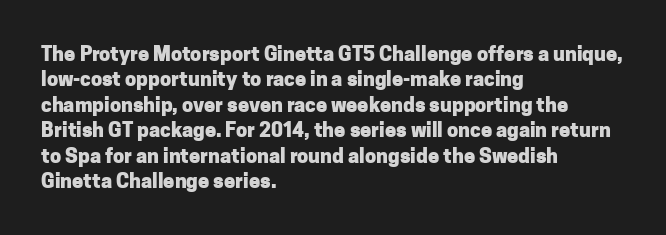
The image shows 20 px bold type, upright; set left-aligned, normal line spacing (1.27x), normal letter spacing, not underlined.
